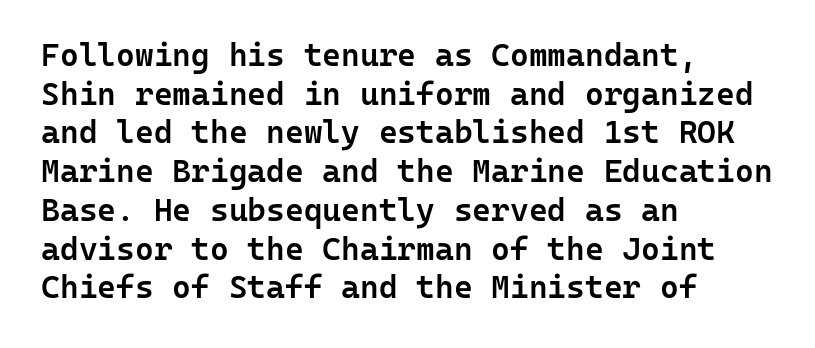
{"serif": "no", "italic": "no", "bold": "semi", "weight": "semibold", "width": "normal", "stroke_contrast": "low", "x_height": "medium", "monospaced": "yes", "underline": "no", "align": "left", "line_spacing_ratio": 1.21, "letter_spacing": "normal", "letter_spacing_em": 0.0, "glyph_px": 32}
